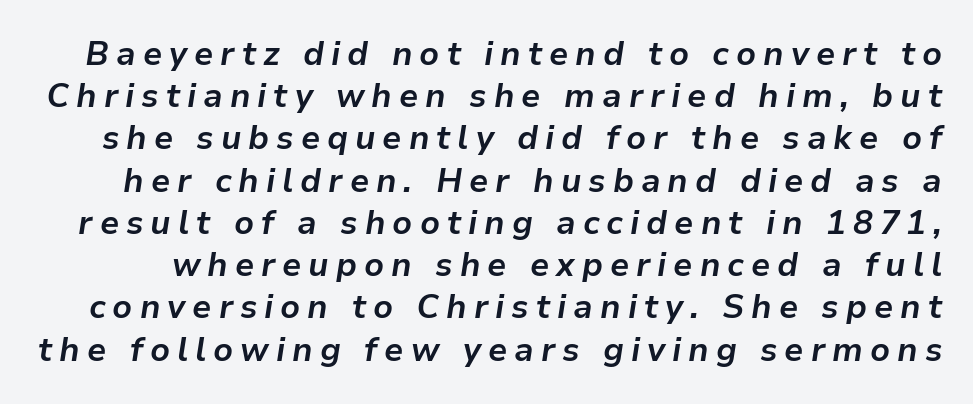
Summary of weight: heavy, a full bold. Think of a printed novel: that variable character pitch is what you see here. The foot of each line stays bare and open. Yep, that's italic — everything's leaning. The space between consecutive lines is moderate. The rendering inserts visible extra space after every character.
